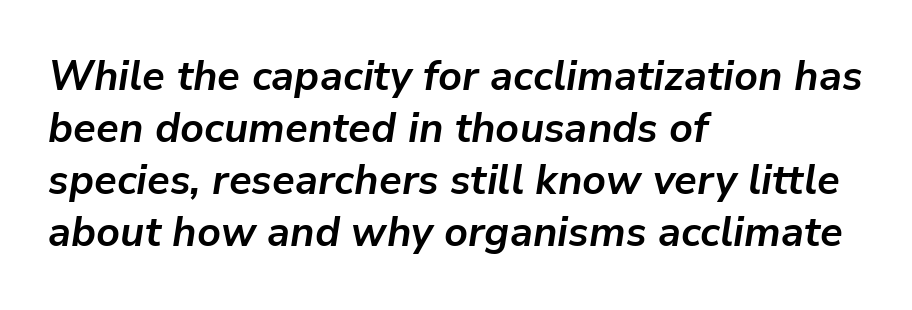
Q: Is the text bold? A: Yes.
Q: Is the text italic (slanted)? A: Yes, it leans right by about 9 degrees.
Q: Is the text underlined? A: No.
Q: How is the paragraph aligned? A: Left-aligned.
Q: Is the spacing between letters normal or unusually wide? A: Normal.
Q: Is the spacing between lines tight, normal or loose? A: Normal.
Q: Width (condensed, normal, or wide)? A: Normal.
Q: Stroke contrast? A: Low.
Q: x-height? A: Medium.
Q: Monospaced? A: No.
